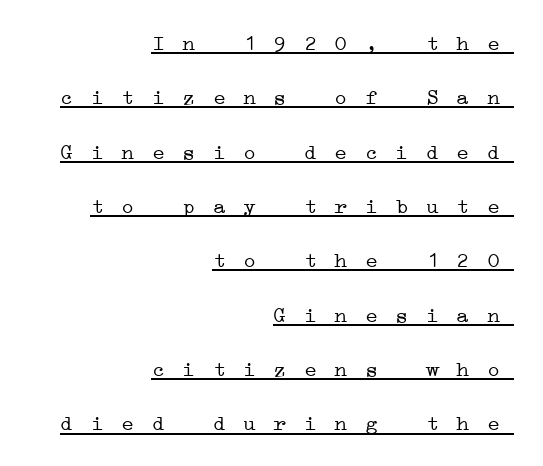
Somebody hit Ctrl+U on this one — the words are underlined. Leading: increased. Line endings align vertically; line beginnings do not. Heft: none added — not bold.
